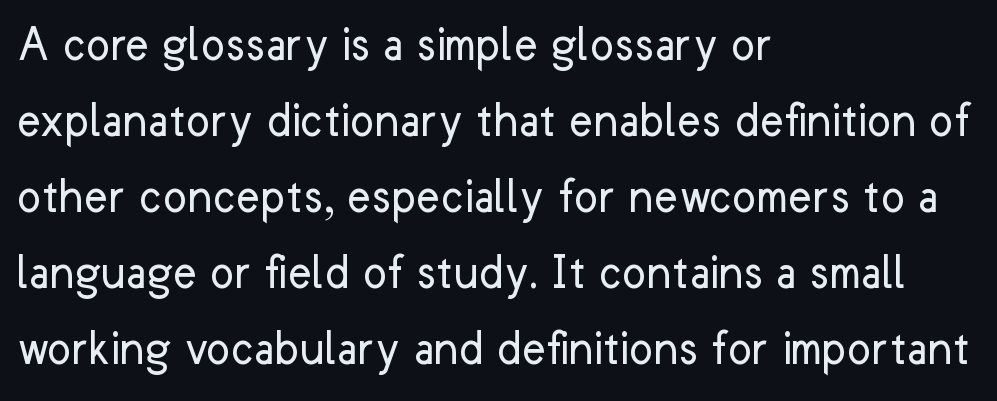
{"serif": "no", "italic": "no", "bold": "no", "weight": "regular", "width": "normal", "stroke_contrast": "low", "x_height": "medium", "monospaced": "no", "underline": "no", "align": "left", "line_spacing": "normal", "line_spacing_ratio": 1.49, "letter_spacing": "normal", "letter_spacing_em": 0.0, "glyph_px": 51}
